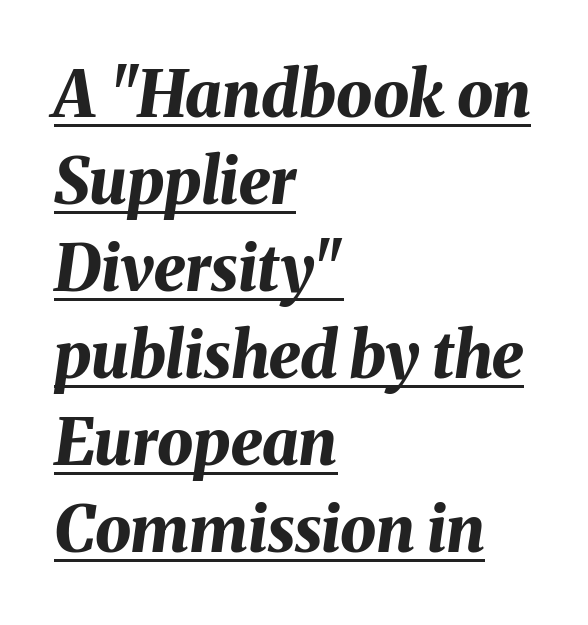
All the whitespace from short lines collects on the right. The specimen reads as italic at a glance. The rendering uses a moderate line-height, typical for paragraphs. Think of a printed novel: that variable character pitch is what you see here.
